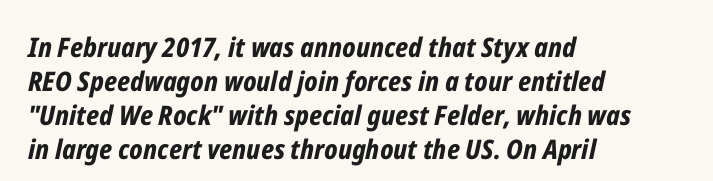
The image shows 27 px bold type, italic (leaning right); set left-aligned, normal line spacing (1.26x), normal letter spacing, not underlined.
